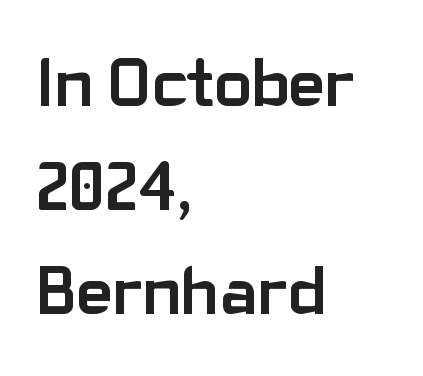
These lines were composed using upright roman letters. Proportional: the letters do not fall into vertical columns. Stroke thickness is high; the sample reads as a true bold. Each new line begins a customary step beneath the previous one.
